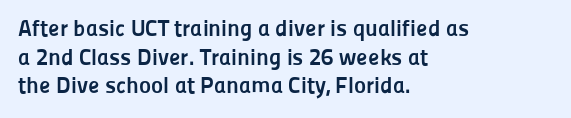
In CSS terms this would be text-align: left. On the weight axis this lands at bold, roughly 700. No word sits above an underline. Regarding leading, the lines here are spaced in the standard way. Quick note: not italic, upright. Glyph-to-glyph distance matches everyday printed text.
